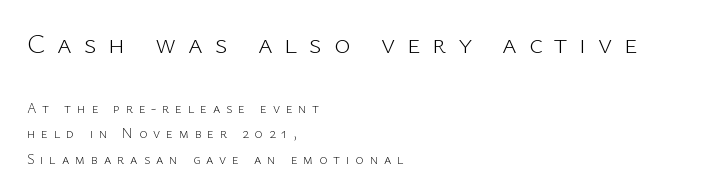
Serif or sans? Sans — the stroke terminals are bare. The first block has been scaled up relative to the second. Bold? No — there's no thickening of the strokes. Is there any slant? The stems are plumb.
